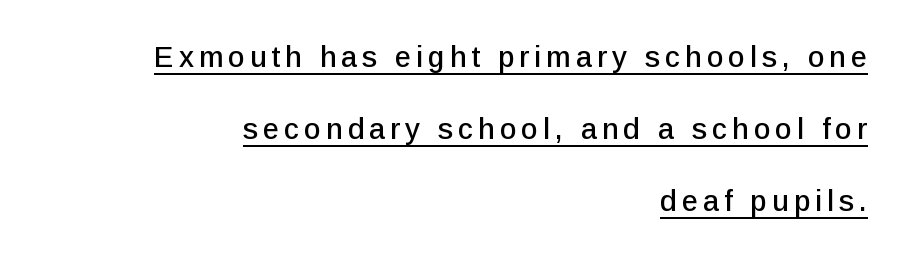
The image shows 29 px sans-serif type, upright; set right-aligned, loose line spacing (2.49x), underlined; low stroke contrast and a medium x-height.
